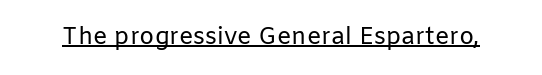
{"italic": "no", "bold": "no", "underline": "yes", "letter_spacing": "normal", "letter_spacing_em": 0.0, "glyph_px": 24}
